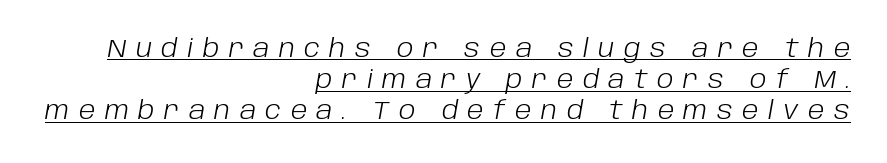
The image shows 25 px text type, italic (leaning right); set right-aligned, normal line spacing (1.25x), unusually wide letter spacing (+0.38 em), underlined.
